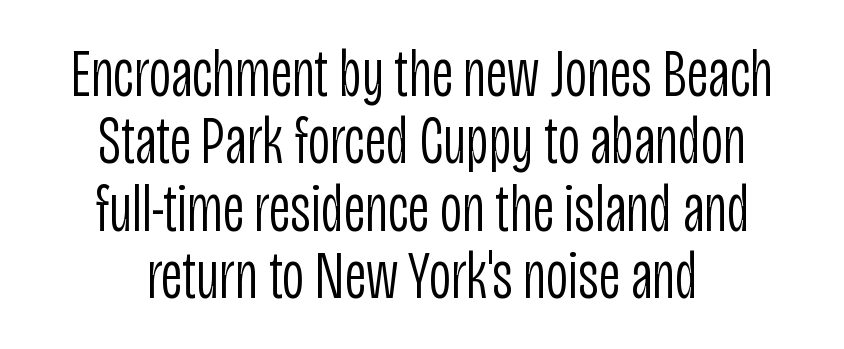
The image shows 68 px light, condensed sans-serif type, upright; set centered, tight line spacing (0.99x), normal letter spacing, not underlined; low stroke contrast and a large x-height.
